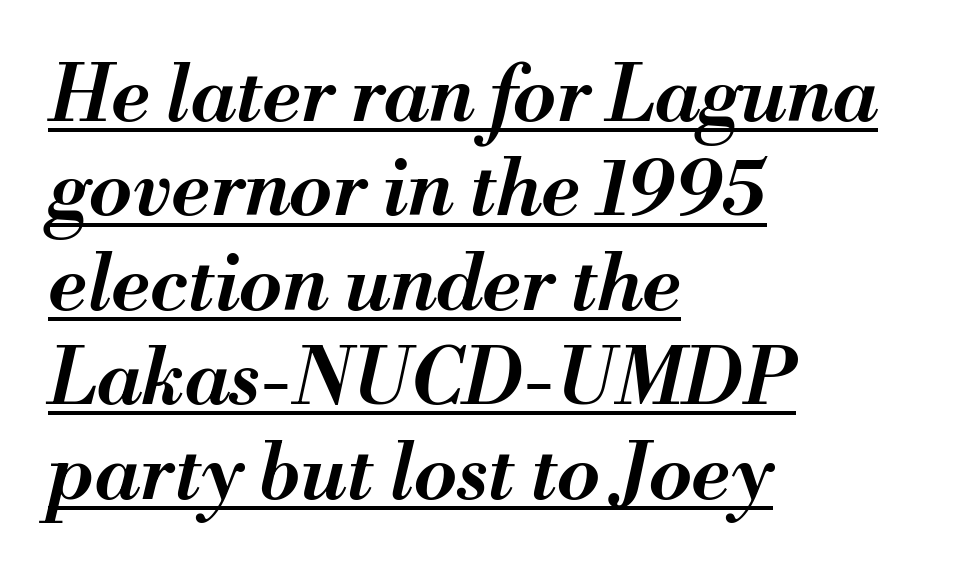
Does a line run under the words? Yes, clearly. In CSS terms this would be text-align: left. The passage shown is typed in a proportional face where columns would drift. Tracking value appears to be zero — textbook default spacing. The letters are semibold — heavier than regular but short of a full bold.
